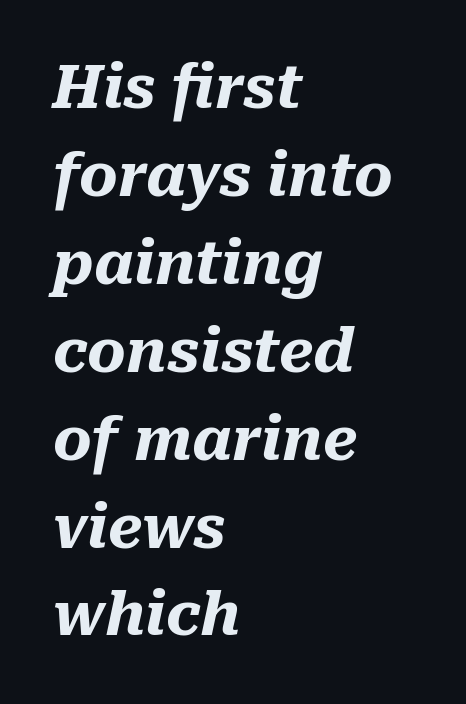
Q: Is the text bold? A: Yes.
Q: Is the text italic (slanted)? A: Yes, it leans right by about 10 degrees.
Q: Is the text underlined? A: No.
Q: How is the paragraph aligned? A: Left-aligned.
Q: Is the spacing between letters normal or unusually wide? A: Normal.
Q: Is the spacing between lines tight, normal or loose? A: Normal.
Q: Width (condensed, normal, or wide)? A: Normal.
Q: Stroke contrast? A: Medium.
Q: x-height? A: Medium.
Q: Monospaced? A: No.
